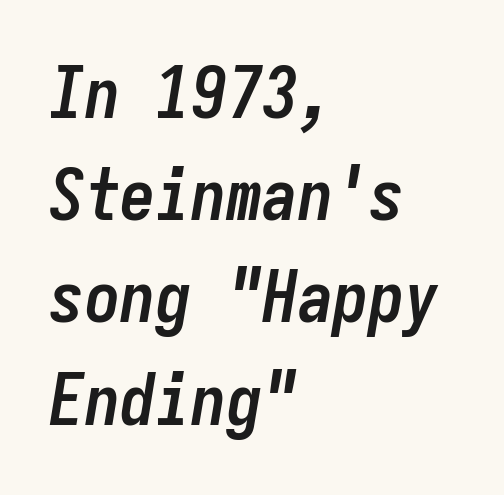
The image shows 71 px semibold, condensed type, italic (leaning right), monospaced; set left-aligned, normal line spacing (1.44x), normal letter spacing, not underlined; low stroke contrast and a medium x-height.
